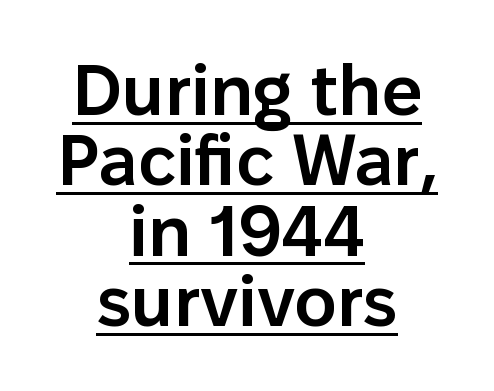
The image shows 71 px semibold sans-serif type, upright; set centered, tight line spacing (0.99x), normal letter spacing, underlined; low stroke contrast and a medium x-height.
